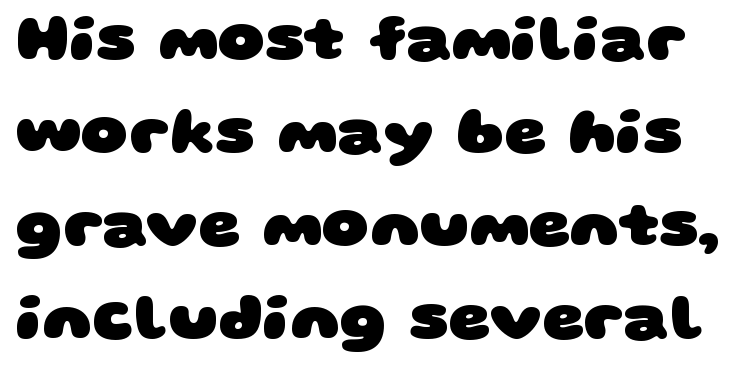
Q: Is the text bold? A: Yes.
Q: Is the typeface a serif or a sans-serif typeface? A: Sans-serif.
Q: Is the text underlined? A: No.
Q: Is the spacing between letters normal or unusually wide? A: Normal.
Q: Is the spacing between lines tight, normal or loose? A: Normal.
Q: Width (condensed, normal, or wide)? A: Wide.
Q: Stroke contrast? A: Low.
Q: x-height? A: Large.
Q: Monospaced? A: No.
